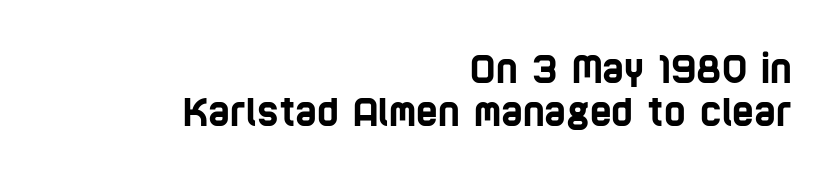
You could call the tracking neutral — neither tight nor loose. The compositor pushed each line to the right boundary. The letters advance in unequal steps, a hallmark of proportional type. The space beneath each line is pristine and unruled. This is sans-serif lettering, the kind often seen on screens and signage. Vertically, the passage feels compressed, each row crowding the next.
